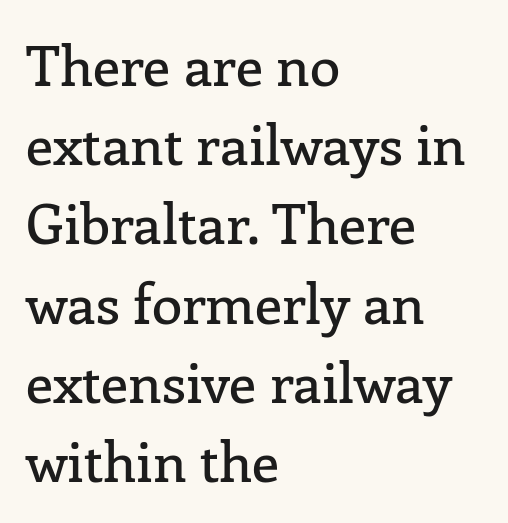
{"serif": "yes", "italic": "no", "width": "normal", "stroke_contrast": "low", "x_height": "medium", "monospaced": "no", "underline": "no", "align": "left", "line_spacing": "normal", "line_spacing_ratio": 1.44, "letter_spacing": "normal", "letter_spacing_em": 0.0, "glyph_px": 55}
